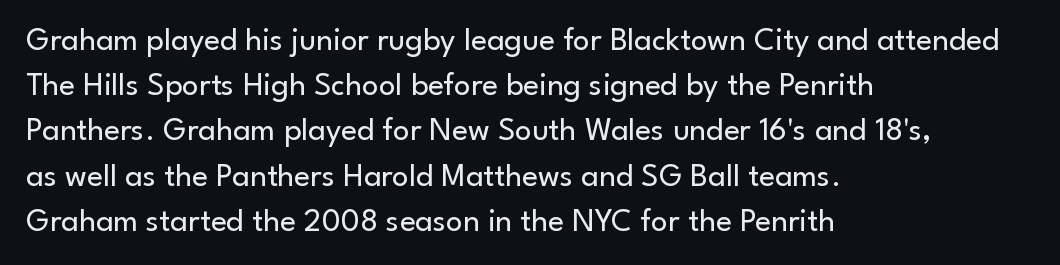
A typesetter would label this face a sans. Is there much room between lines? A standard amount, neither cramped nor airy. A clean baseline with only descenders dipping below it. This is roman type, the default non-slanted kind.
